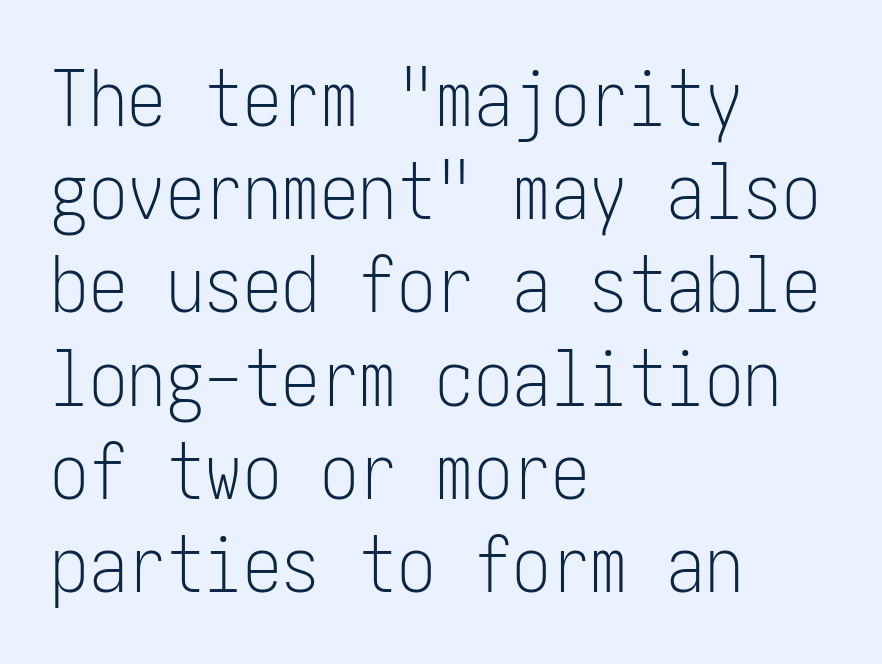
The font's upright variant was chosen for this text. This rendering features lettering with no underline. Letter spacing: default. The font is comparable to plain body text, perhaps lighter.
